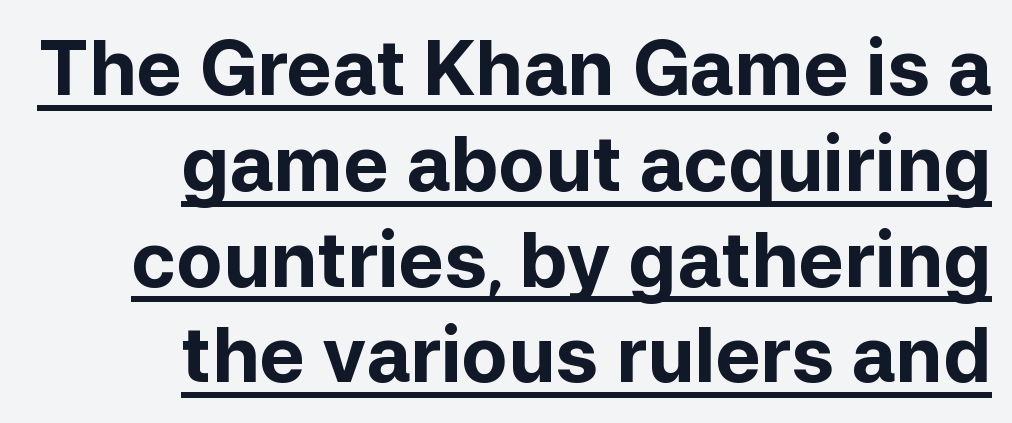
Q: Is the text bold? A: Yes.
Q: Is the text italic (slanted)? A: No, it is upright.
Q: Is the typeface a serif or a sans-serif typeface? A: Sans-serif.
Q: Is the text underlined? A: Yes.
Q: How is the paragraph aligned? A: Right-aligned.
Q: Is the spacing between letters normal or unusually wide? A: Normal.
Q: Is the spacing between lines tight, normal or loose? A: Normal.
Q: Width (condensed, normal, or wide)? A: Normal.
Q: Stroke contrast? A: Low.
Q: x-height? A: Medium.
Q: Monospaced? A: No.
